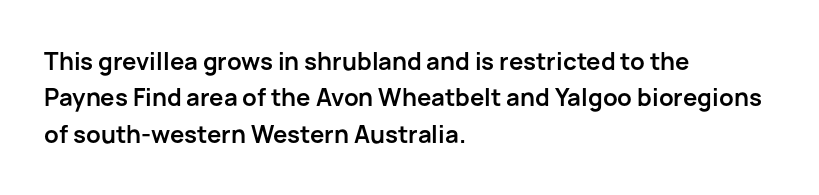
The image shows 24 px bold type, upright; set left-aligned, normal line spacing (1.52x), normal letter spacing, not underlined.
